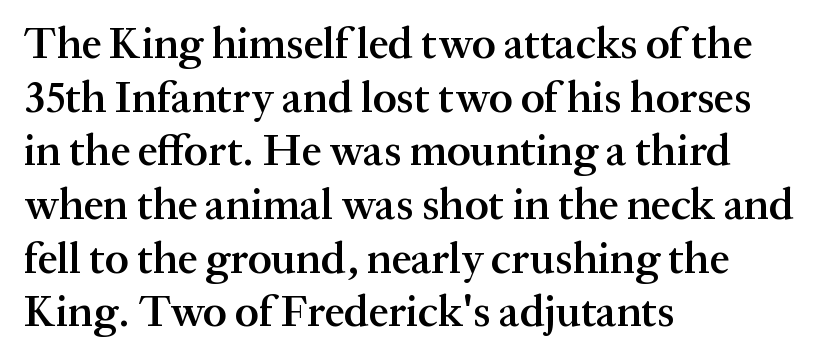
Q: Is the text bold? A: Semi-bold.
Q: Is the text italic (slanted)? A: No, it is upright.
Q: Is the typeface a serif or a sans-serif typeface? A: Serif.
Q: Is the text underlined? A: No.
Q: How is the paragraph aligned? A: Left-aligned.
Q: Is the spacing between letters normal or unusually wide? A: Normal.
Q: Width (condensed, normal, or wide)? A: Normal.
Q: Stroke contrast? A: Medium.
Q: x-height? A: Medium.
Q: Monospaced? A: No.
